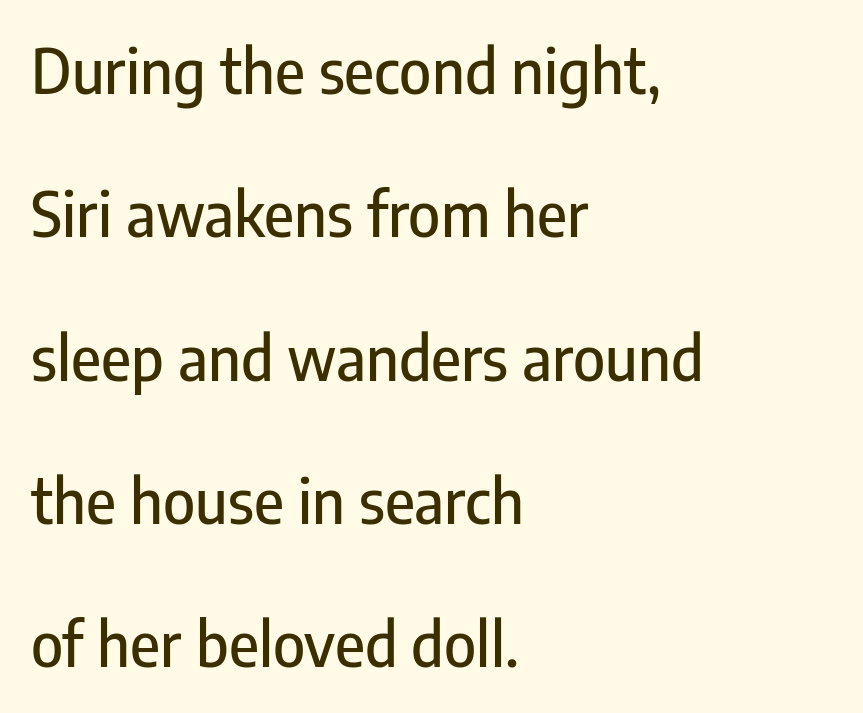
Q: Is the text italic (slanted)? A: No, it is upright.
Q: Is the typeface a serif or a sans-serif typeface? A: Sans-serif.
Q: Is the text underlined? A: No.
Q: How is the paragraph aligned? A: Left-aligned.
Q: Is the spacing between letters normal or unusually wide? A: Normal.
Q: Is the spacing between lines tight, normal or loose? A: Loose.
Q: Width (condensed, normal, or wide)? A: Condensed.
Q: Stroke contrast? A: Low.
Q: x-height? A: Medium.
Q: Monospaced? A: No.
